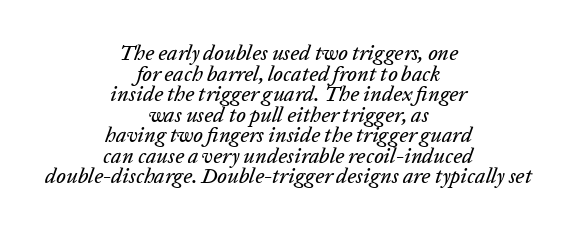
Q: Is the text italic (slanted)? A: Yes, it leans right by about 20 degrees.
Q: Is the text underlined? A: No.
Q: How is the paragraph aligned? A: Centered.
Q: Is the spacing between letters normal or unusually wide? A: Normal.
Q: Is the spacing between lines tight, normal or loose? A: Tight.
